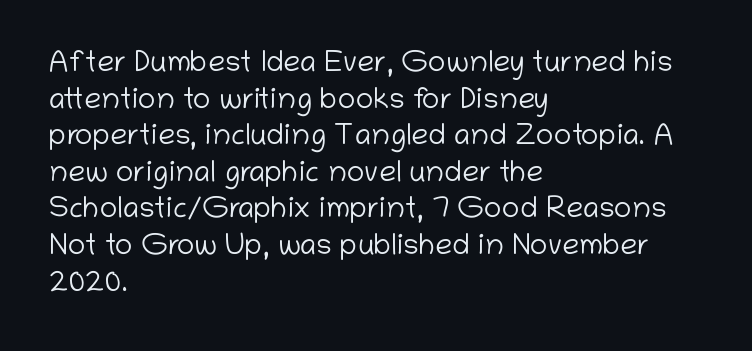
{"serif": "no", "italic": "no", "bold": "no", "weight": "light", "width": "normal", "stroke_contrast": "low", "x_height": "medium", "monospaced": "no", "underline": "no", "align": "left", "line_spacing_ratio": 1.22, "letter_spacing": "normal", "letter_spacing_em": 0.0, "glyph_px": 30}
